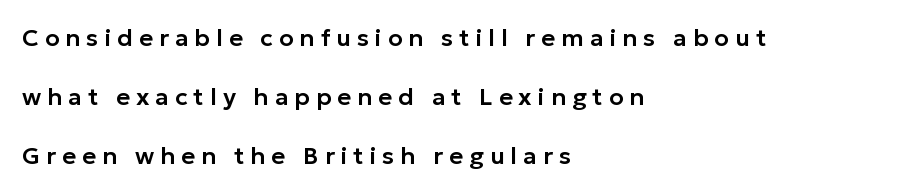
The text block is weighted toward the left margin, trailing off unevenly rightward. Each row of text sits above clean, open space. Inter-character spacing is expanded well beyond the font's built-in metrics. The lines are spread far apart with generous leading. You can tell it's not italic because the verticals are truly vertical.
